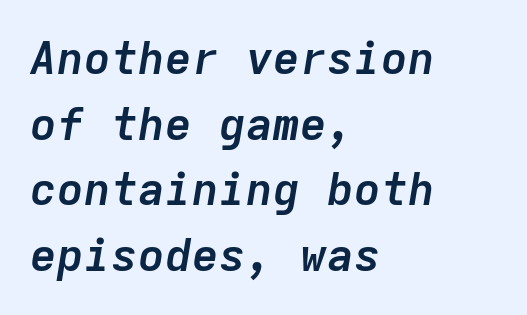
{"italic": "yes", "lean": "right", "slant_degrees": 9, "bold": "yes", "weight": "semibold", "width": "normal", "stroke_contrast": "low", "x_height": "medium", "monospaced": "yes", "underline": "no", "align": "left", "line_spacing": "normal", "line_spacing_ratio": 1.46, "letter_spacing": "normal", "letter_spacing_em": 0.0, "glyph_px": 45}
